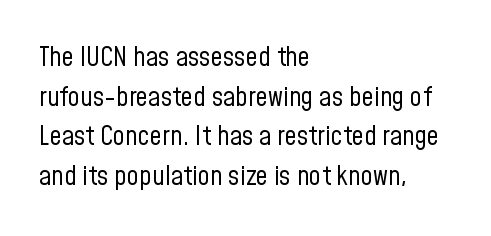
The image shows 27 px text type, upright; set left-aligned, normal line spacing (1.47x), normal letter spacing, not underlined.
